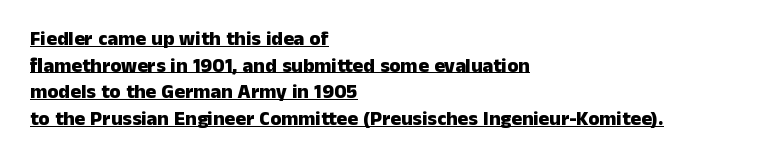
The image shows 20 px bold type, upright; set left-aligned, normal line spacing (1.33x), normal letter spacing, underlined.
